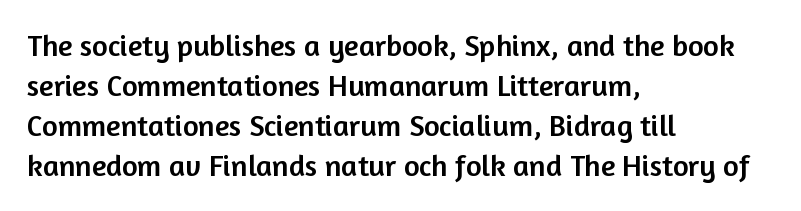
The image shows 30 px sans-serif type, upright; set left-aligned, normal line spacing (1.33x), normal letter spacing, not underlined; low stroke contrast and a medium x-height.
